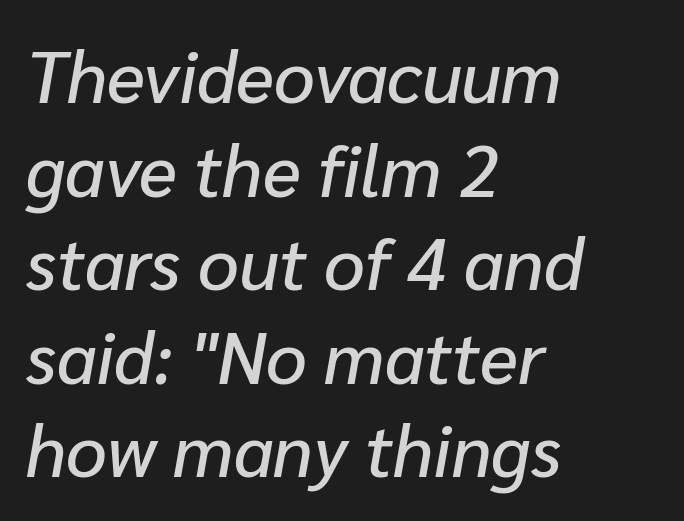
{"italic": "yes", "lean": "right", "slant_degrees": 10, "width": "normal", "stroke_contrast": "low", "x_height": "medium", "monospaced": "no", "underline": "no", "align": "left", "line_spacing": "normal", "line_spacing_ratio": 1.3, "letter_spacing": "normal", "letter_spacing_em": 0.0, "glyph_px": 72}
